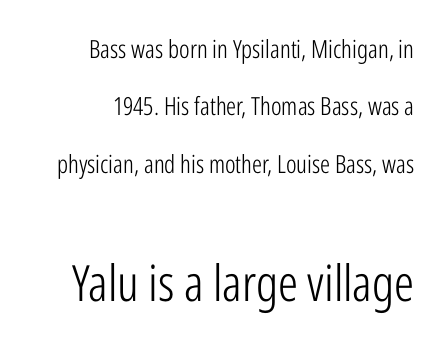
Honestly, the letter spacing is just normal — you wouldn't notice it. Varying glyph widths throughout — classic text-font behaviour. Letters rest on an invisible, unmarked baseline. Line spacing here is loose.
